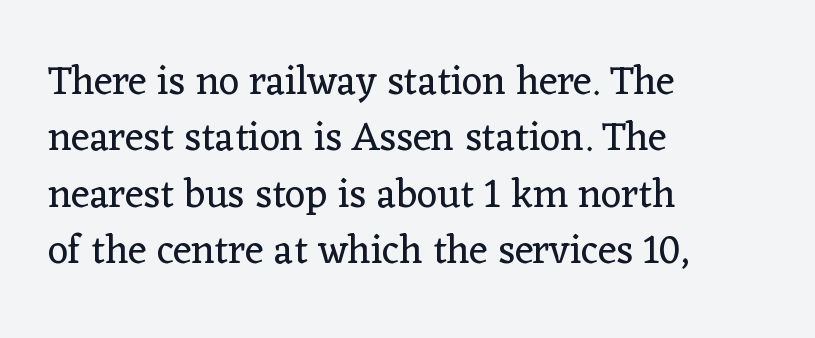
Vertical stems look standard width or narrower in stroke. The passage shown is typed in a proportional face where columns would drift. Italic: no, the glyphs are upright roman. Characters follow at the spacing the type designer built in. Leading: standard. This sample is left-justified, so line endings fall wherever the words run out.
